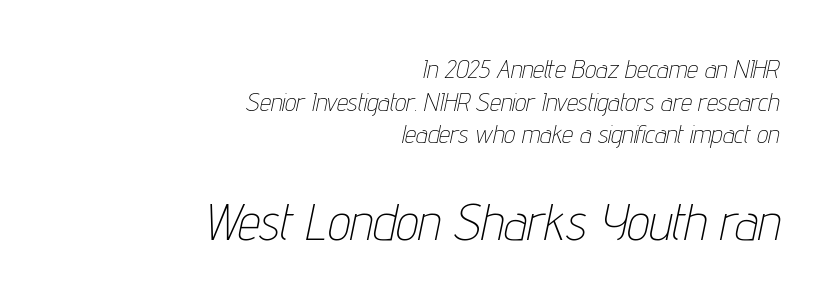
The image shows 50 px thin, condensed type, italic (leaning right); set right-aligned, normal line spacing (1.31x), normal letter spacing, not underlined; the second (bottom) block is 2.0x larger; low stroke contrast and a medium x-height.
